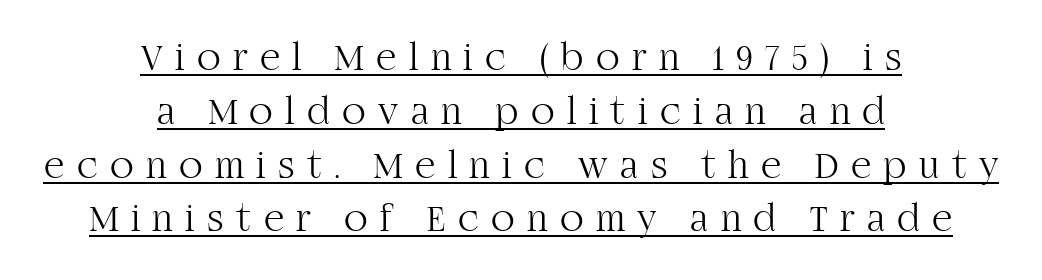
The image shows 39 px light serif type, upright; set centered, normal line spacing (1.38x), unusually wide letter spacing (+0.32 em), underlined; high stroke contrast and a large x-height.
